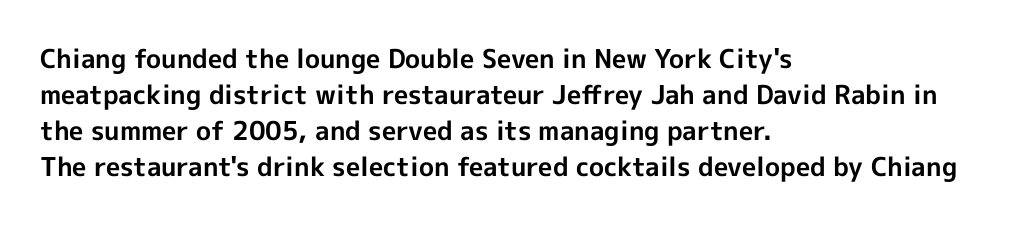
Clear beneath every line of the passage. The typography opts for an upright posture over an oblique one. Evenly set lines give the paragraph a standard silhouette. Standard letterfit; no display-style spreading of the glyphs. The compositor pushed each line to the left boundary.
